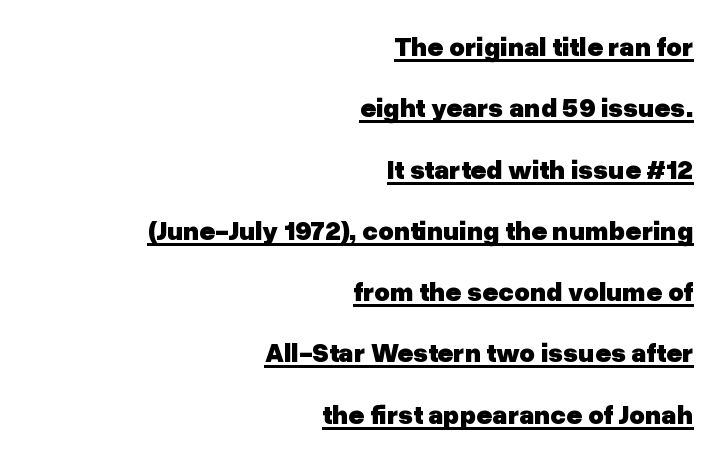
{"italic": "no", "bold": "yes", "underline": "yes", "align": "right", "line_spacing": "loose", "line_spacing_ratio": 2.27, "letter_spacing": "normal", "letter_spacing_em": 0.0, "glyph_px": 27}
